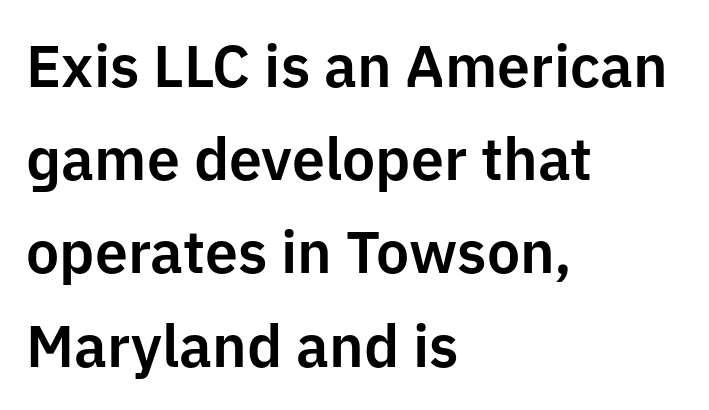
The image shows 59 px sans-serif type, upright; set left-aligned, normal line spacing (1.58x), normal letter spacing, not underlined; low stroke contrast and a medium x-height.
